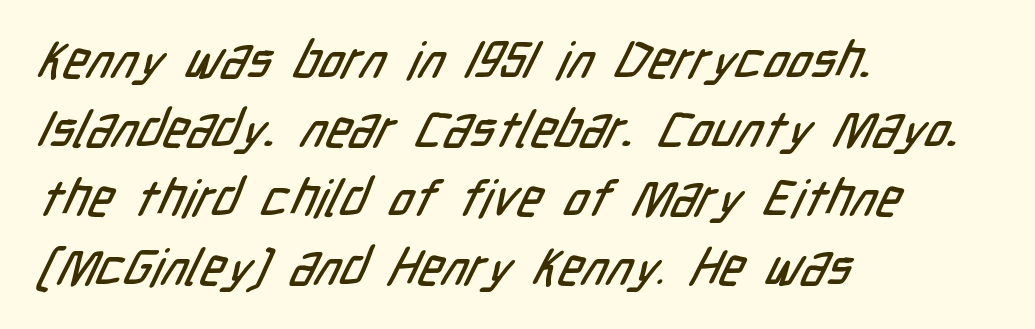
Typeset ragged right — the left edge is the straight one. Rule under the text: the space is simply empty. Character widths vary here, with narrow letters taking less room than wide ones. This sample uses a sans-serif face. A typesetter would call this zero additional tracking. Successive baselines arrive at the customary interval.
